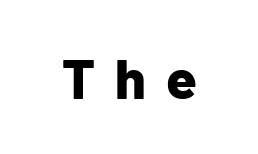
The image shows 56 px bold sans-serif type, upright; set unusually wide letter spacing (+0.36 em), not underlined; low stroke contrast and a medium x-height.
